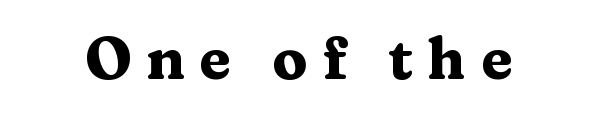
Q: Is the text bold? A: Yes.
Q: Is the text italic (slanted)? A: No, it is upright.
Q: Is the typeface a serif or a sans-serif typeface? A: Serif.
Q: Is the text underlined? A: No.
Q: Is the spacing between letters normal or unusually wide? A: Unusually wide.
Q: Width (condensed, normal, or wide)? A: Wide.
Q: Stroke contrast? A: Medium.
Q: x-height? A: Medium.
Q: Monospaced? A: No.
